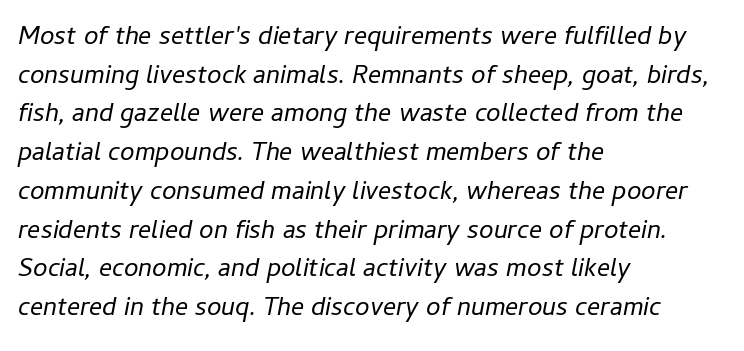
Stem width sits at or under what a default text font uses. Characters are canted at an angle relative to the baseline's perpendicular. No word sits above an underline. Whoever set this chose a conventional vertical rhythm.
